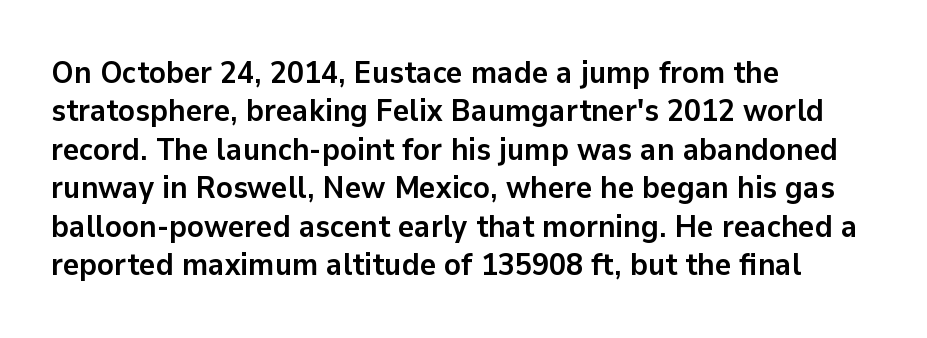
The image shows 31 px semibold sans-serif type, upright; set left-aligned, line spacing 1.24x, normal letter spacing, not underlined; low stroke contrast and a medium x-height.
